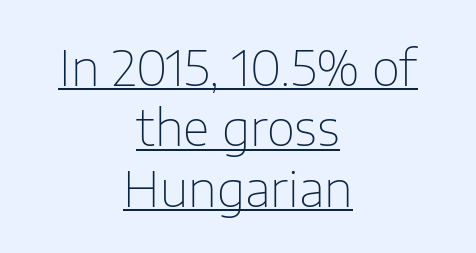
The image shows 49 px thin sans-serif type, upright; set centered, line spacing 1.23x, normal letter spacing, underlined; low stroke contrast and a medium x-height.
